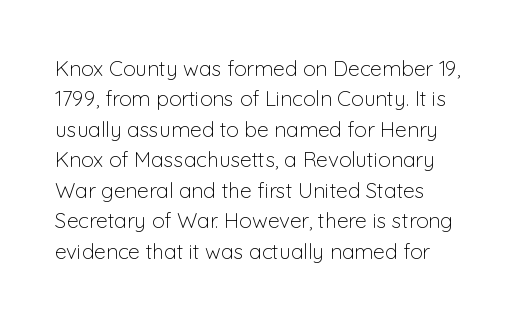
Letter spacing: default. Ink coverage per letter is moderate at most. The rag falls on the right side of this text block. Descenders are the only things crossing below the line. This block has exactly the height ordinary leading produces. This is the regular roman posture of the typeface.
